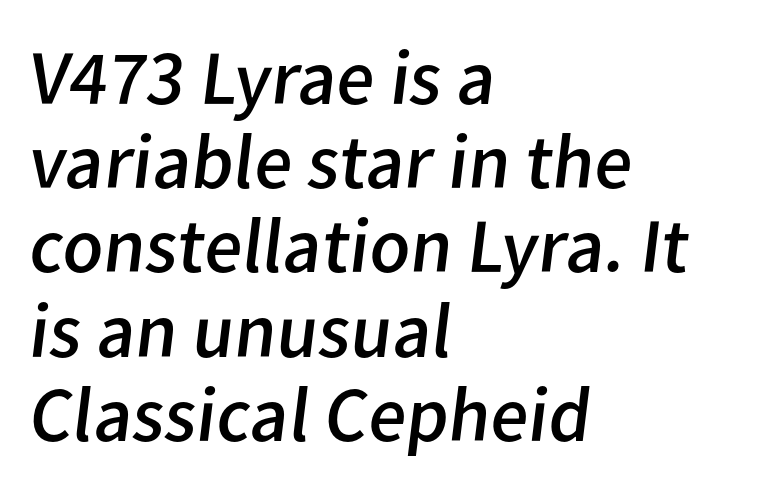
Descenders are the only things crossing below the line. The typesetter chose a ragged-right arrangement here. You could not count columns in this text — the font is proportionally spaced. In terms of letterform style, serifs are entirely absent. The typeface has the unassuming heft of standard copy or less.
